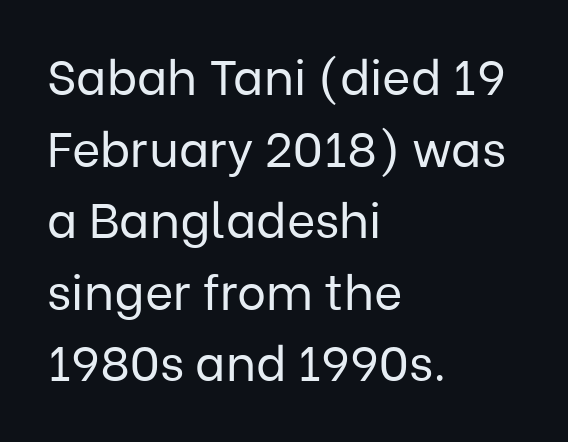
{"serif": "no", "italic": "no", "bold": "no", "weight": "regular", "width": "normal", "stroke_contrast": "low", "x_height": "medium", "monospaced": "no", "underline": "no", "align": "left", "line_spacing": "normal", "line_spacing_ratio": 1.46, "letter_spacing": "normal", "letter_spacing_em": 0.0, "glyph_px": 49}
